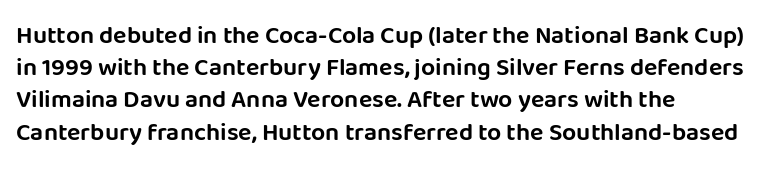
The image shows 25 px text type, upright; set left-aligned, normal line spacing (1.29x), normal letter spacing, not underlined.
